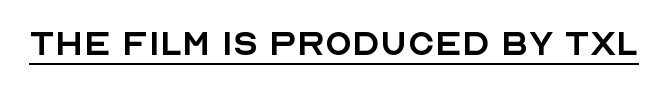
The image shows 44 px regular-weight sans-serif type, upright; set normal letter spacing, underlined; a large x-height.
